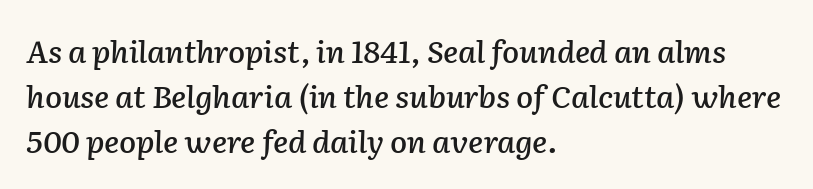
Q: Is the text italic (slanted)? A: Yes, it leans right by about 2 degrees.
Q: Is the text underlined? A: No.
Q: How is the paragraph aligned? A: Left-aligned.
Q: Is the spacing between letters normal or unusually wide? A: Normal.
Q: Is the spacing between lines tight, normal or loose? A: Normal.
Q: Width (condensed, normal, or wide)? A: Normal.
Q: Stroke contrast? A: Low.
Q: x-height? A: Medium.
Q: Monospaced? A: No.
